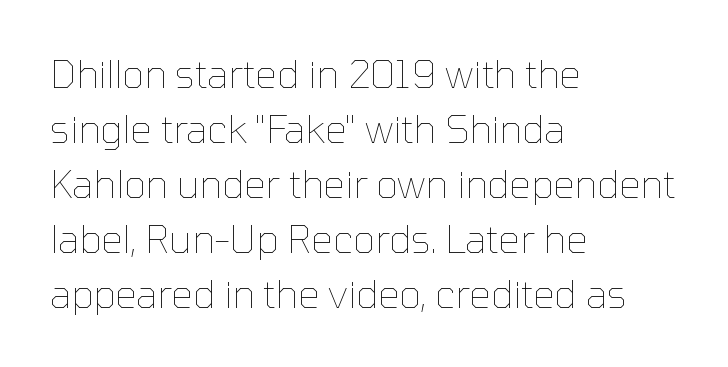
Q: Is the text bold? A: No.
Q: Is the text italic (slanted)? A: No, it is upright.
Q: Is the text underlined? A: No.
Q: How is the paragraph aligned? A: Left-aligned.
Q: Is the spacing between letters normal or unusually wide? A: Normal.
Q: Is the spacing between lines tight, normal or loose? A: Normal.
Q: Width (condensed, normal, or wide)? A: Normal.
Q: Stroke contrast? A: Low.
Q: x-height? A: Medium.
Q: Monospaced? A: No.
